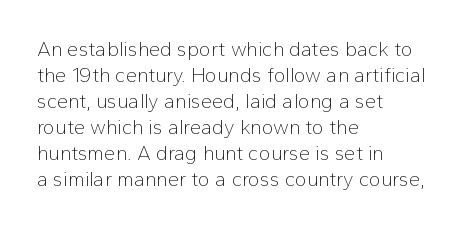
Q: Is the text bold? A: No.
Q: Is the text italic (slanted)? A: No, it is upright.
Q: Is the text underlined? A: No.
Q: How is the paragraph aligned? A: Left-aligned.
Q: Is the spacing between letters normal or unusually wide? A: Normal.
Q: Is the spacing between lines tight, normal or loose? A: Normal.
